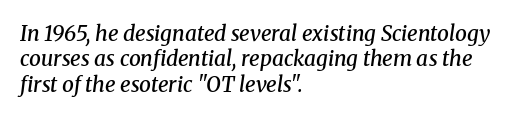
The image shows 21 px text type, italic (leaning right); set left-aligned, line spacing 1.21x, normal letter spacing, not underlined.
